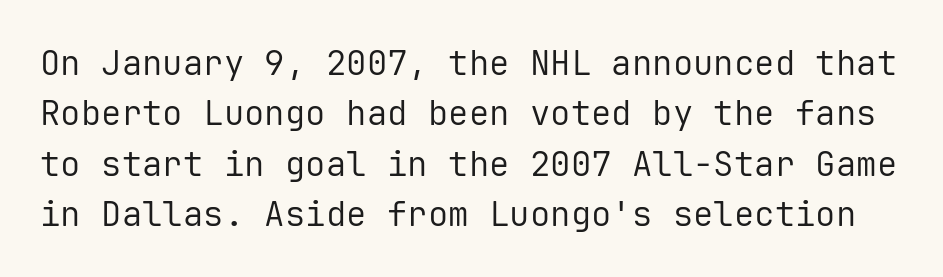
{"serif": "no", "italic": "no", "bold": "no", "weight": "regular", "width": "normal", "stroke_contrast": "low", "x_height": "medium", "monospaced": "yes", "underline": "no", "line_spacing": "normal", "line_spacing_ratio": 1.48, "letter_spacing": "normal", "letter_spacing_em": 0.0, "glyph_px": 34}
